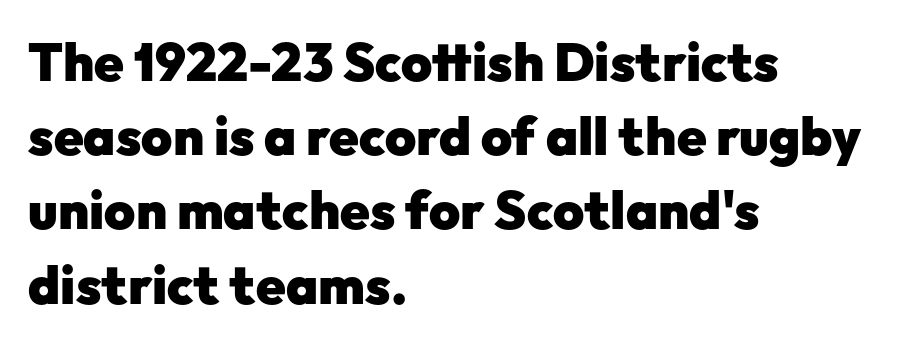
{"serif": "no", "italic": "no", "bold": "yes", "weight": "heavy", "width": "normal", "stroke_contrast": "low", "x_height": "medium", "monospaced": "no", "underline": "no", "align": "left", "line_spacing": "normal", "line_spacing_ratio": 1.4, "letter_spacing": "normal", "letter_spacing_em": 0.0, "glyph_px": 53}
